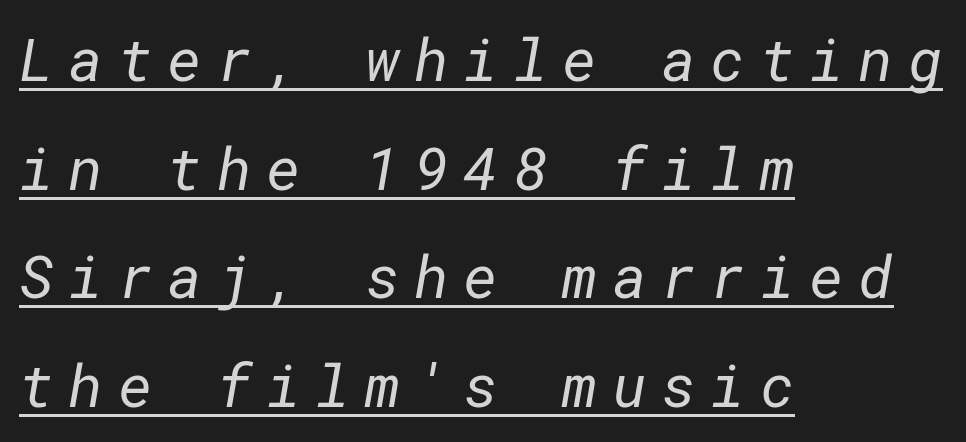
The image shows 59 px regular-weight sans-serif type; set left-aligned, line spacing 1.84x, unusually wide letter spacing (+0.25 em), underlined; low stroke contrast and a medium x-height.
